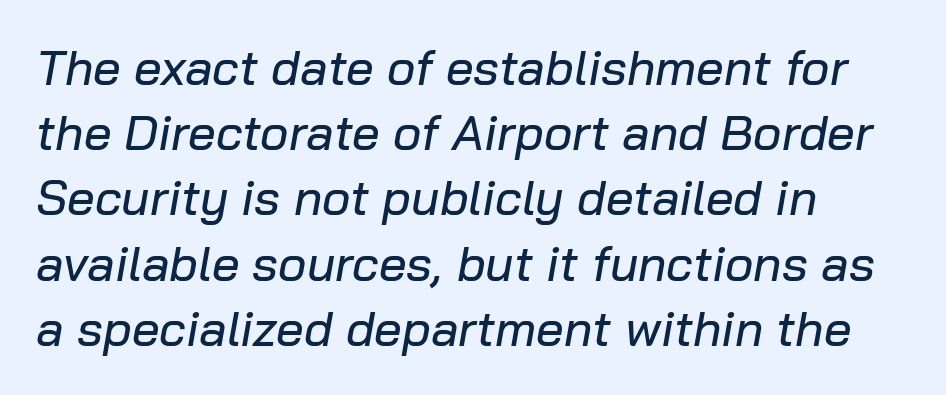
Q: Is the text italic (slanted)? A: Yes, it leans right by about 10 degrees.
Q: Is the text underlined? A: No.
Q: How is the paragraph aligned? A: Left-aligned.
Q: Is the spacing between letters normal or unusually wide? A: Normal.
Q: Is the spacing between lines tight, normal or loose? A: Normal.
Q: Width (condensed, normal, or wide)? A: Normal.
Q: Stroke contrast? A: Low.
Q: x-height? A: Medium.
Q: Monospaced? A: No.
